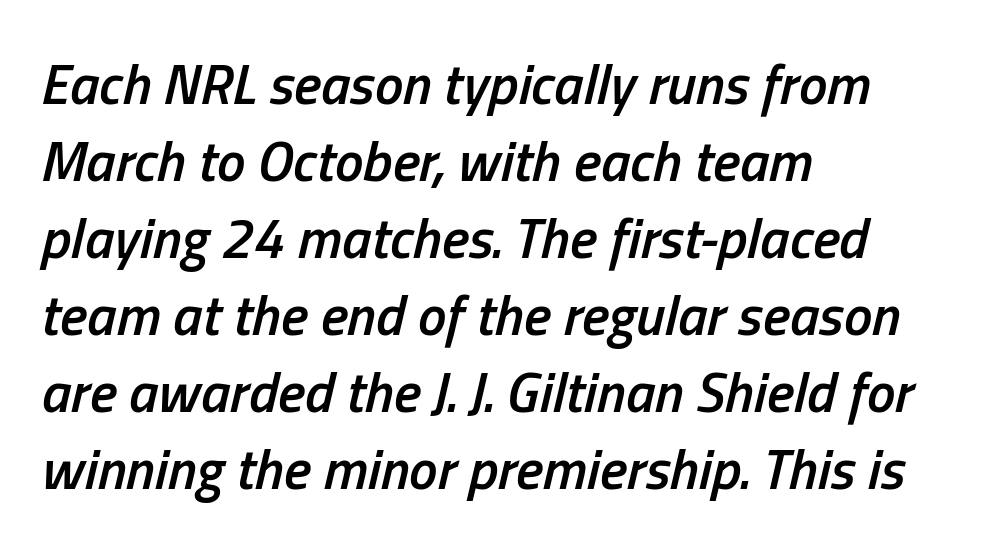
Q: Is the text bold? A: Semi-bold.
Q: Is the text italic (slanted)? A: Yes, it leans right by about 13 degrees.
Q: Is the text underlined? A: No.
Q: How is the paragraph aligned? A: Left-aligned.
Q: Is the spacing between letters normal or unusually wide? A: Normal.
Q: Is the spacing between lines tight, normal or loose? A: Normal.
Q: Width (condensed, normal, or wide)? A: Condensed.
Q: Stroke contrast? A: Low.
Q: x-height? A: Medium.
Q: Monospaced? A: No.
